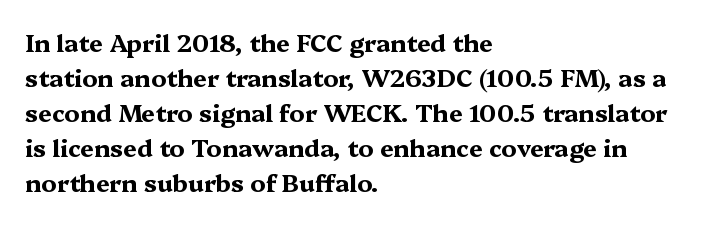
A classic flush-left, rag-right setting is used for this passage. The strokes are fattened all the way to bold. Plain, unruled lines of type. Tracking value appears to be zero — textbook default spacing.
